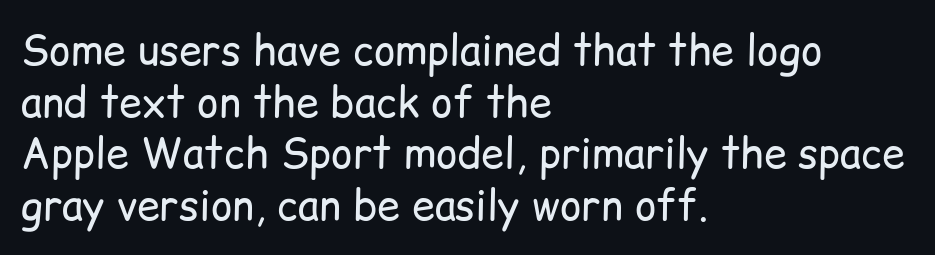
The setting favours the left margin, as ordinary paragraphs usually do. The type sits square on the baseline with zero lean. What kind of face is this? One without serifs — a sans. There is no visible air inserted between adjacent glyphs. No chunkiness to these letters — they're not bold.
